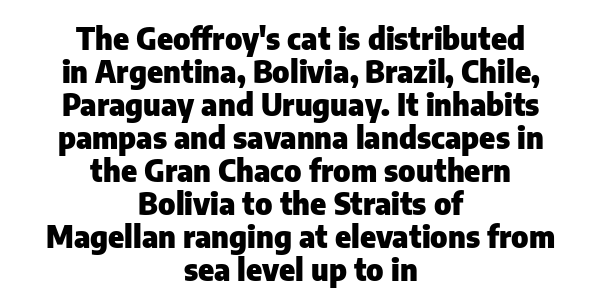
The image shows 30 px heavy sans-serif type, upright; set centered, tight line spacing (1.1x), normal letter spacing, not underlined; low stroke contrast and a medium x-height.
